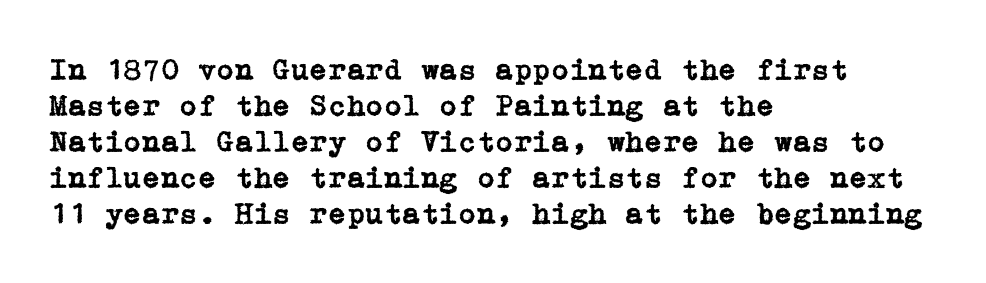
{"serif": "yes", "italic": "no", "width": "normal", "stroke_contrast": "low", "x_height": "medium", "underline": "no", "align": "left", "line_spacing_ratio": 1.2, "letter_spacing": "normal", "letter_spacing_em": 0.0, "glyph_px": 30}
